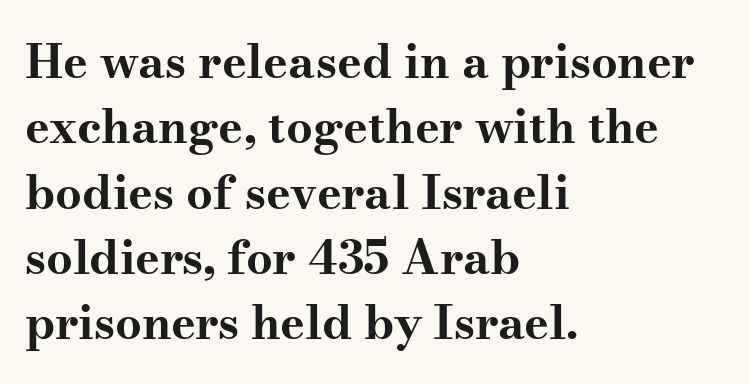
Q: Is the text bold? A: Yes.
Q: Is the text italic (slanted)? A: No, it is upright.
Q: Is the typeface a serif or a sans-serif typeface? A: Serif.
Q: Is the text underlined? A: No.
Q: How is the paragraph aligned? A: Left-aligned.
Q: Is the spacing between letters normal or unusually wide? A: Normal.
Q: Is the spacing between lines tight, normal or loose? A: Normal.
Q: Width (condensed, normal, or wide)? A: Wide.
Q: Stroke contrast? A: Medium.
Q: x-height? A: Small.
Q: Monospaced? A: No.
